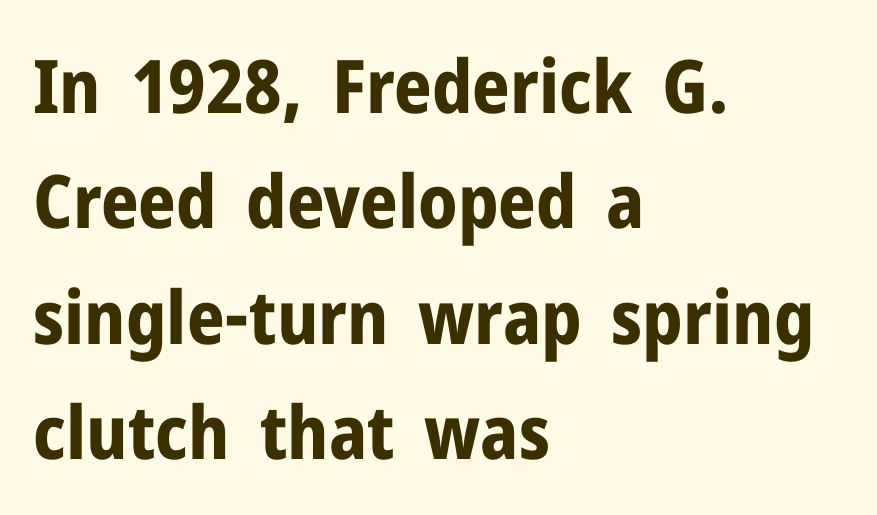
In terms of leading, this rendering sits right in the middle. The typography opts for an upright posture over an oblique one. I'd describe the lettering as bold — thick and assertive. Serif or sans? Sans — the stroke terminals are bare. Descender tails drop into unmarked territory. How are the letters spaced? Ordinarily, with no added tracking.
